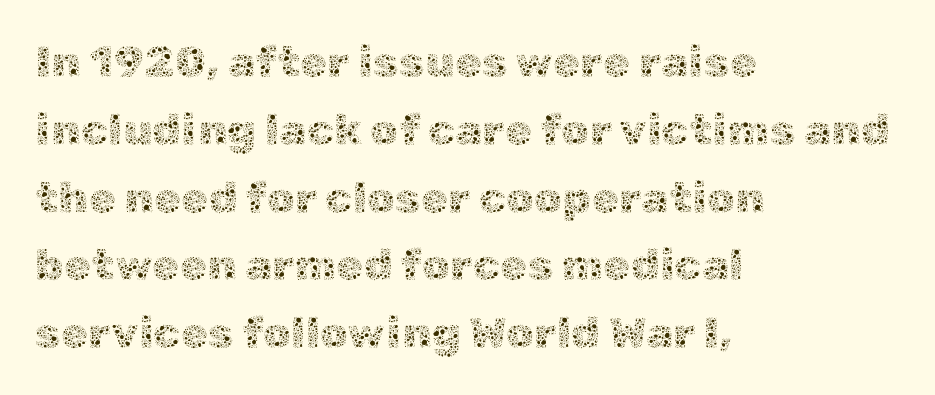
Q: Is the text bold? A: No.
Q: Is the text italic (slanted)? A: No, it is upright.
Q: Is the text underlined? A: No.
Q: How is the paragraph aligned? A: Left-aligned.
Q: Is the spacing between letters normal or unusually wide? A: Normal.
Q: Is the spacing between lines tight, normal or loose? A: Normal.
Q: Width (condensed, normal, or wide)? A: Normal.
Q: x-height? A: Medium.
Q: Monospaced? A: No.
